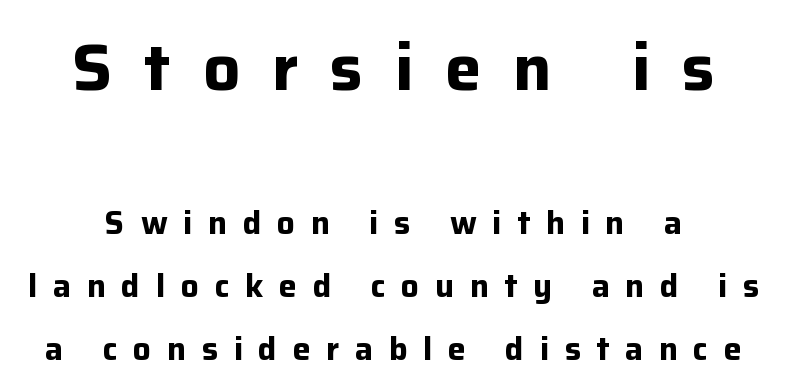
Q: Is the text bold? A: Yes.
Q: Is the text italic (slanted)? A: No, it is upright.
Q: Is the typeface a serif or a sans-serif typeface? A: Sans-serif.
Q: Is the text underlined? A: No.
Q: Is the spacing between letters normal or unusually wide? A: Unusually wide.
Q: Is the spacing between lines tight, normal or loose? A: Loose.
Q: Which block of text is set in a larger size, the first (top) or the second (bottom)? A: The first (top) one.
Q: Width (condensed, normal, or wide)? A: Normal.
Q: Stroke contrast? A: Low.
Q: x-height? A: Medium.
Q: Monospaced? A: No.
